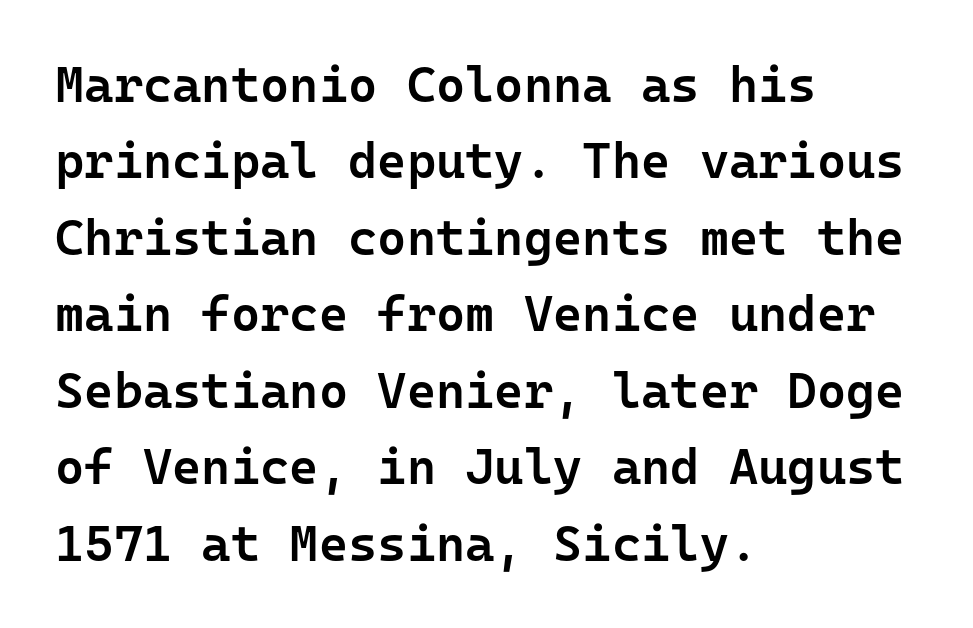
Quick note: not italic, upright. Honestly, the row spacing looks completely unremarkable. This is sans-serif lettering, the kind often seen on screens and signage. Check the space under the baseline: it is left empty. Every character here occupies the same horizontal width, giving the sample a typewriter-like rhythm.
